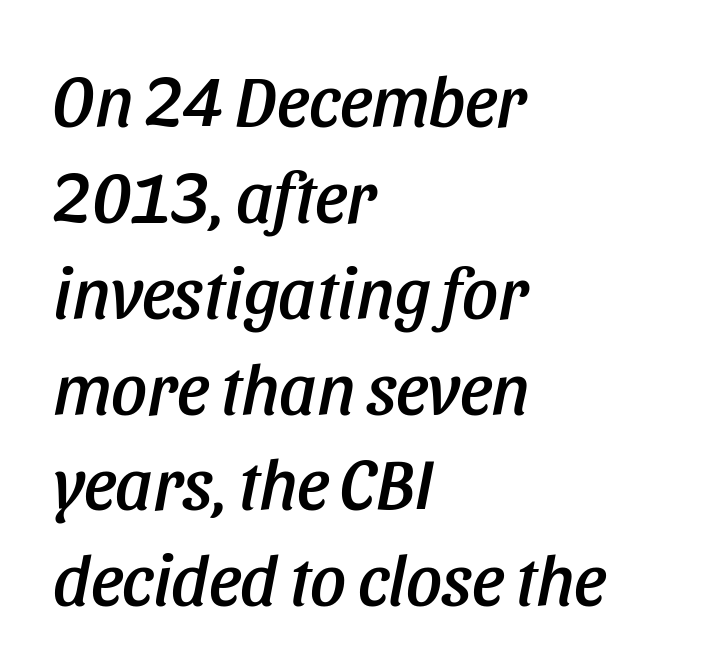
Q: Is the text italic (slanted)? A: Yes, it leans right by about 11 degrees.
Q: Is the text underlined? A: No.
Q: How is the paragraph aligned? A: Left-aligned.
Q: Is the spacing between letters normal or unusually wide? A: Normal.
Q: Is the spacing between lines tight, normal or loose? A: Normal.
Q: Width (condensed, normal, or wide)? A: Condensed.
Q: Stroke contrast? A: Low.
Q: x-height? A: Large.
Q: Monospaced? A: No.
